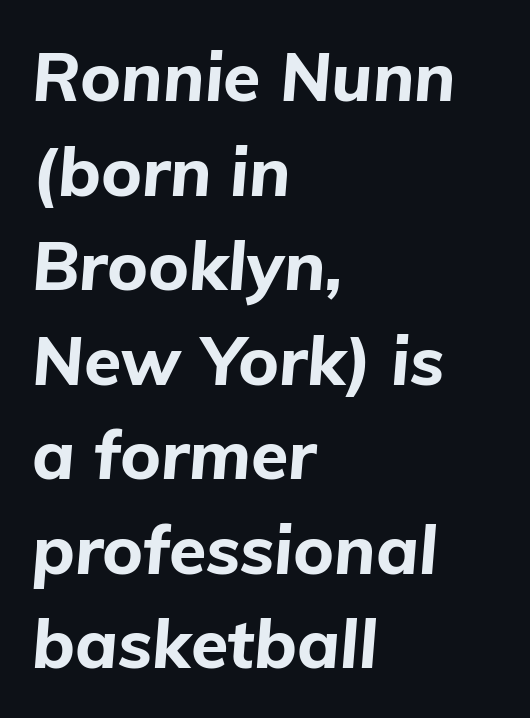
Q: Is the text bold? A: Yes.
Q: Is the text italic (slanted)? A: Yes, it leans right by about 5 degrees.
Q: Is the text underlined? A: No.
Q: How is the paragraph aligned? A: Left-aligned.
Q: Is the spacing between letters normal or unusually wide? A: Normal.
Q: Is the spacing between lines tight, normal or loose? A: Normal.
Q: Width (condensed, normal, or wide)? A: Normal.
Q: Stroke contrast? A: Low.
Q: x-height? A: Medium.
Q: Monospaced? A: No.
